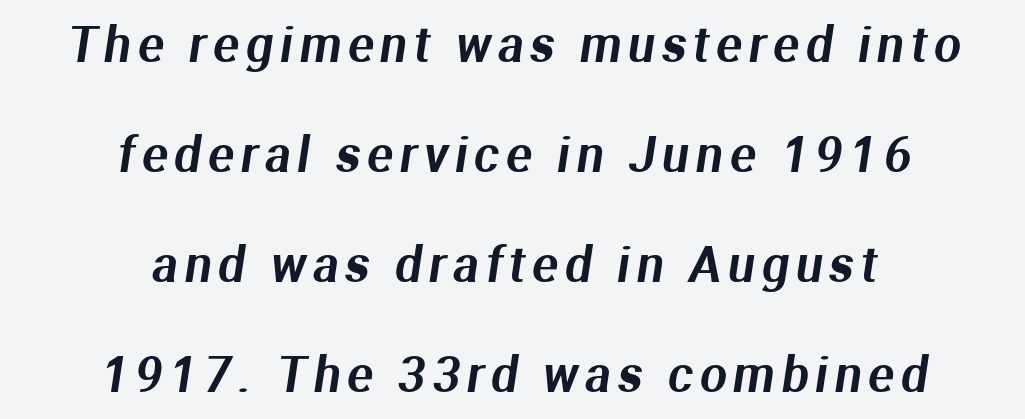
{"serif": "no", "width": "normal", "stroke_contrast": "medium", "x_height": "medium", "monospaced": "no", "underline": "no", "align": "center", "line_spacing": "loose", "line_spacing_ratio": 2.29, "glyph_px": 48}
